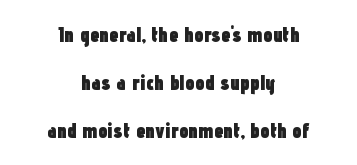
Q: Is the text bold? A: Yes.
Q: Is the text italic (slanted)? A: No, it is upright.
Q: Is the text underlined? A: No.
Q: How is the paragraph aligned? A: Centered.
Q: Is the spacing between letters normal or unusually wide? A: Normal.
Q: Is the spacing between lines tight, normal or loose? A: Loose.
